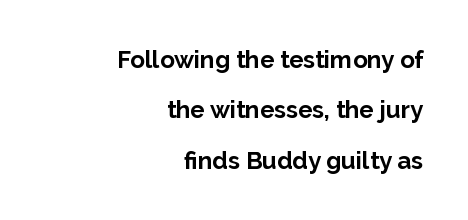
The image shows 24 px bold type, upright; set right-aligned, loose line spacing (2.1x), normal letter spacing, not underlined.
